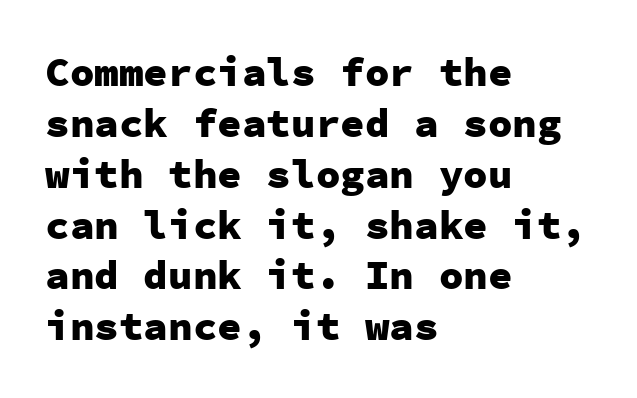
Typesetter's note: full bold, strokes at maximum text heaviness. This sample is left-justified, so line endings fall wherever the words run out. The face used here is monospaced, like something from a code editor. Type without underlining. Quick note: not italic, upright.
